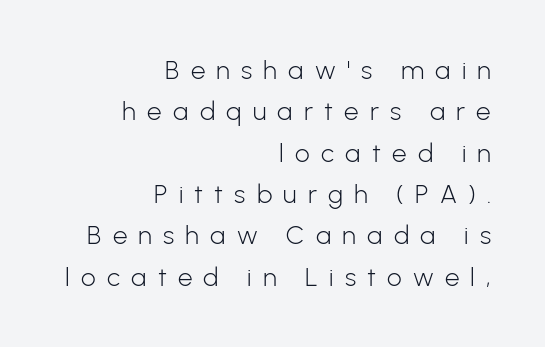
{"italic": "no", "bold": "no", "underline": "no", "align": "right", "line_spacing": "normal", "line_spacing_ratio": 1.59, "letter_spacing": "wide", "letter_spacing_em": 0.43, "glyph_px": 26}
